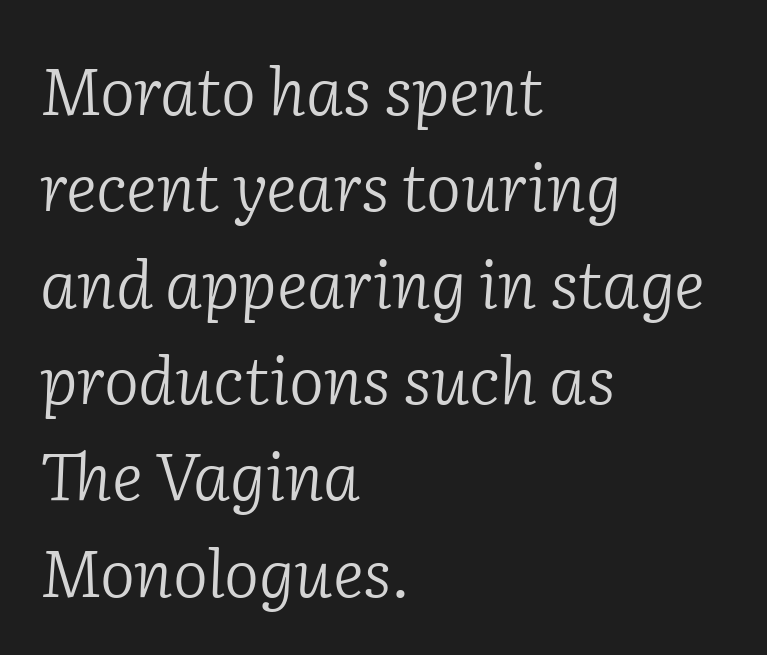
Typographically, this falls in the serif category. Regarding leading, the lines here are spaced in the standard way. In terms of letterspacing, this is plain default setting. Clear beneath every line of the passage. It's the slanting kind of type. Line beginnings align vertically; line endings do not.
